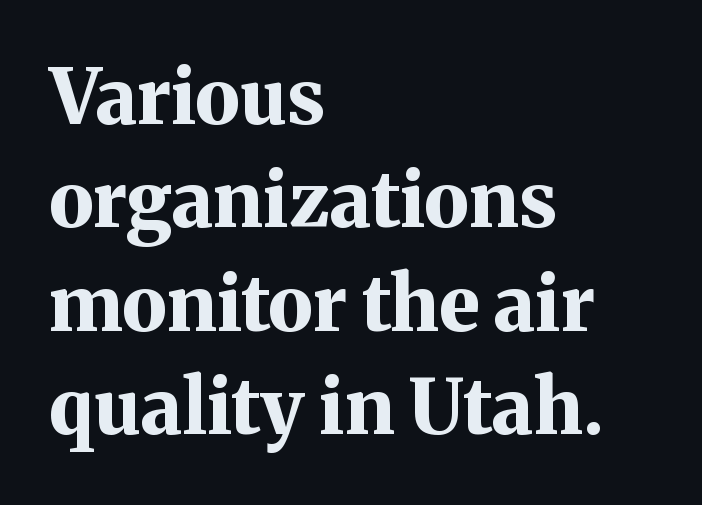
{"serif": "yes", "italic": "no", "bold": "yes", "weight": "bold", "width": "normal", "stroke_contrast": "medium", "x_height": "medium", "monospaced": "no", "underline": "no", "align": "left", "line_spacing": "normal", "line_spacing_ratio": 1.36, "letter_spacing": "normal", "letter_spacing_em": 0.0, "glyph_px": 76}
